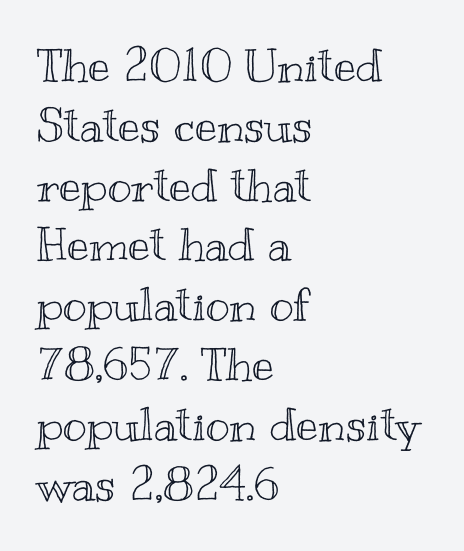
The image shows 46 px wide type, upright; set left-aligned, normal line spacing (1.3x), normal letter spacing, not underlined; a small x-height.
